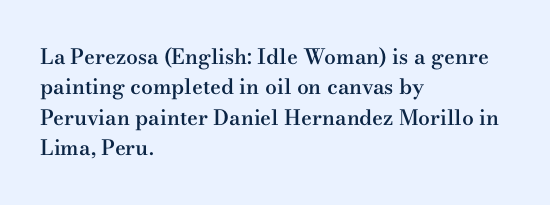
Q: Is the text bold? A: Semi-bold.
Q: Is the text italic (slanted)? A: No, it is upright.
Q: Is the text underlined? A: No.
Q: How is the paragraph aligned? A: Left-aligned.
Q: Is the spacing between letters normal or unusually wide? A: Normal.
Q: Is the spacing between lines tight, normal or loose? A: Normal.
